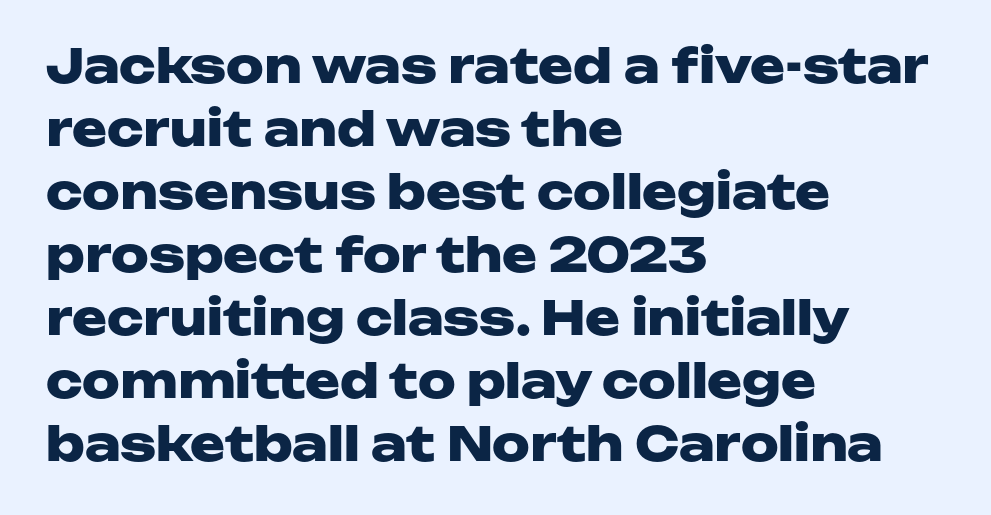
The compositor pushed each line to the left boundary. Each letter keeps its own natural width here, so spacing adapts to shape. Spacing between characters is what you'd get straight out of the box. Strong, thick strokes mark this as bold type. Reading down the column, the eye jumps a familiar distance to each next line.
